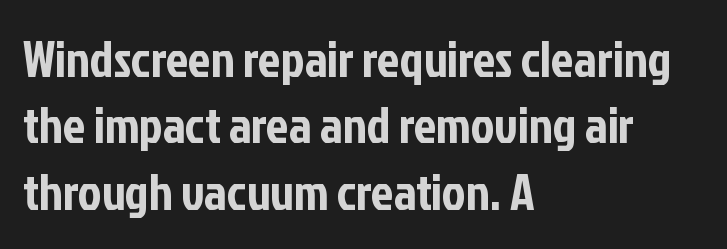
Each word holds together tightly as a unit, with standard inter-letter gaps. A clean baseline with only descenders dipping below it. The rendering uses a moderate line-height, typical for paragraphs. Is this a fixed-width face? No — the glyphs have proportional, varying widths.
